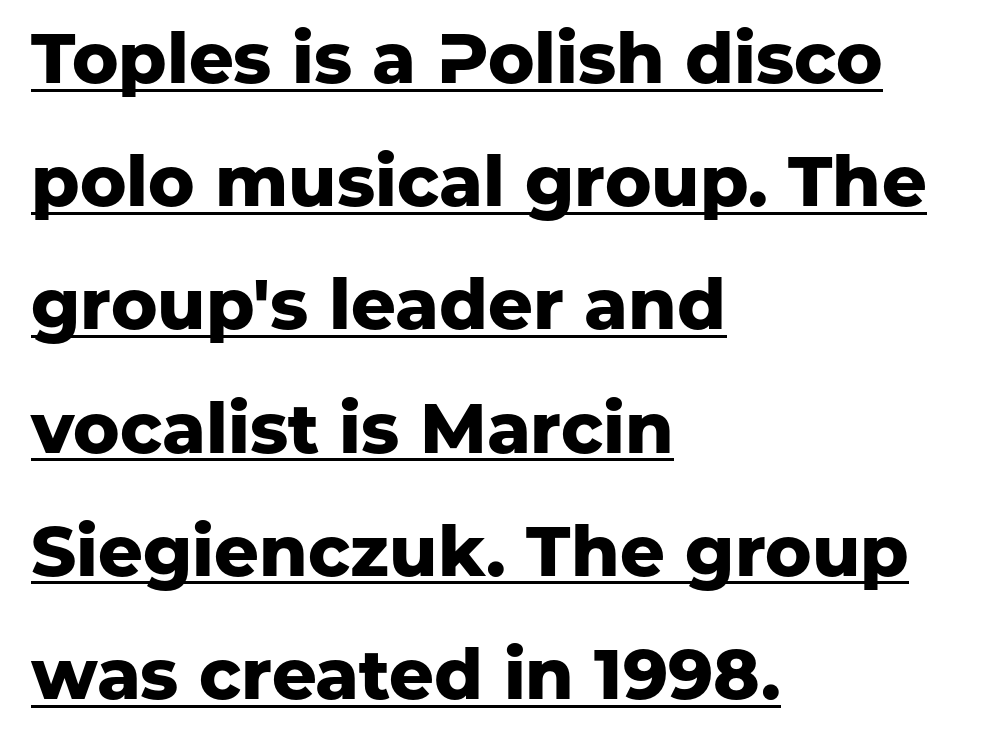
The image shows 70 px heavy sans-serif type, upright; set left-aligned, line spacing 1.76x, normal letter spacing, underlined; low stroke contrast and a medium x-height.
